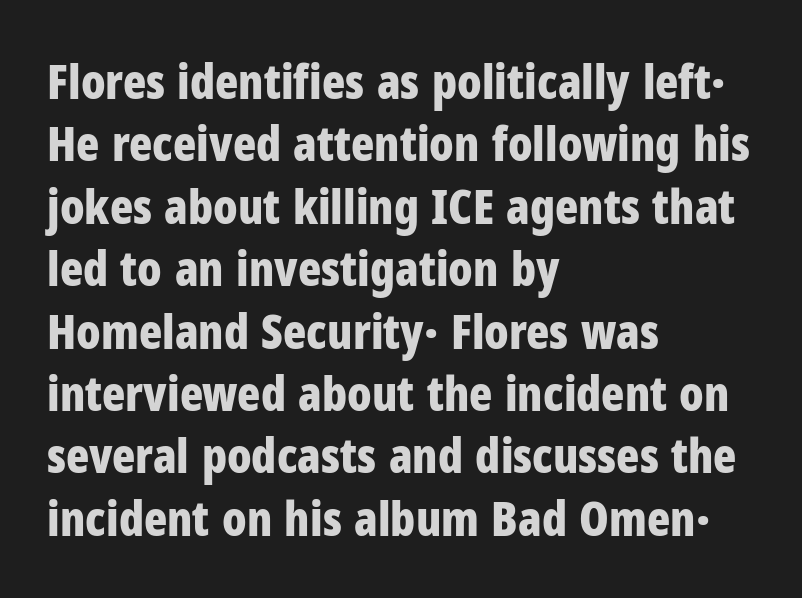
Left-aligned paragraph, ragged on the right. What weight is shown? A full bold with thick strokes. Note the varied advance widths — an 'i' is clearly narrower than an 'm'. Each row of text sits above clean, open space. Every stem runs plumb, perpendicular to the baseline. The line texture is even and compact thanks to regular tracking.
